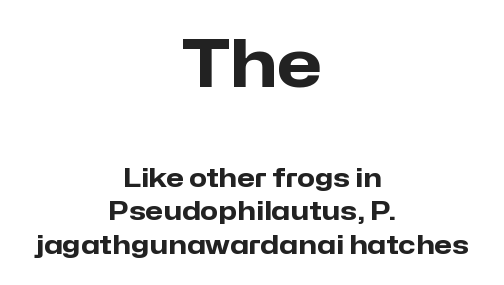
Q: Is the text bold? A: Yes.
Q: Is the text italic (slanted)? A: No, it is upright.
Q: Is the typeface a serif or a sans-serif typeface? A: Sans-serif.
Q: Is the text underlined? A: No.
Q: How is the paragraph aligned? A: Centered.
Q: Is the spacing between letters normal or unusually wide? A: Normal.
Q: Is the spacing between lines tight, normal or loose? A: Normal.
Q: Which block of text is set in a larger size, the first (top) or the second (bottom)? A: The first (top) one.
Q: Width (condensed, normal, or wide)? A: Normal.
Q: Stroke contrast? A: Low.
Q: x-height? A: Medium.
Q: Monospaced? A: No.
